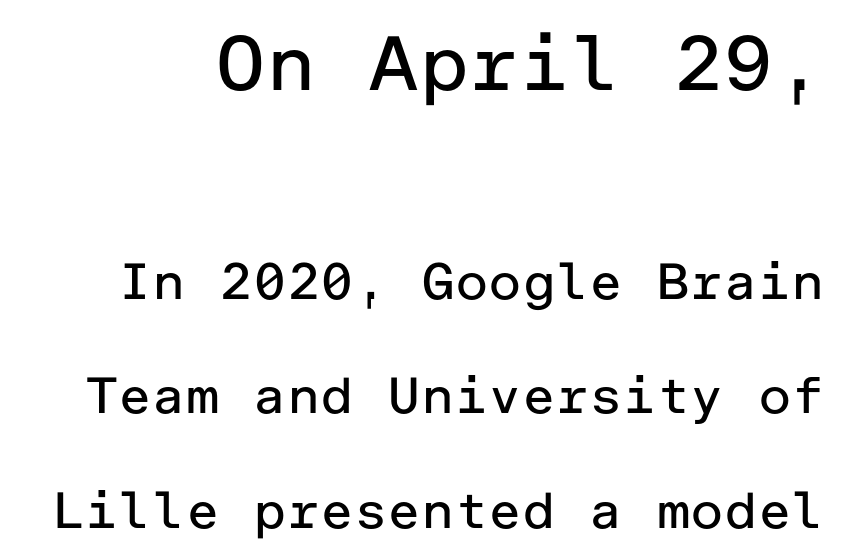
{"serif": "no", "italic": "no", "bold": "no", "weight": "regular", "width": "normal", "stroke_contrast": "low", "x_height": "medium", "underline": "no", "line_spacing": "loose", "line_spacing_ratio": 2.24, "letter_spacing": "normal", "letter_spacing_em": 0.0, "larger_block": "first", "size_ratio": 1.51, "glyph_px": 77}
